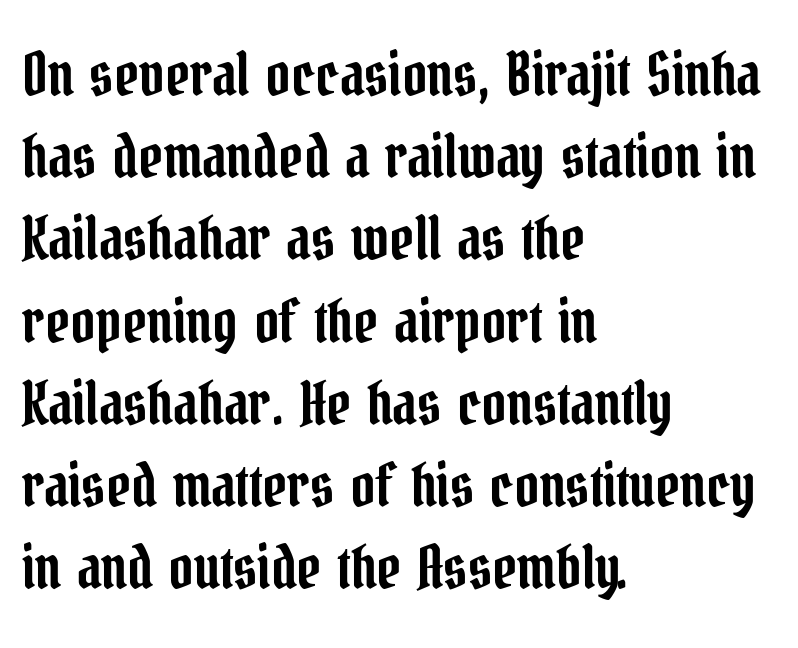
{"serif": "yes", "italic": "no", "width": "condensed", "stroke_contrast": "low", "x_height": "medium", "monospaced": "no", "underline": "no", "align": "left", "line_spacing": "normal", "line_spacing_ratio": 1.37, "letter_spacing": "normal", "letter_spacing_em": 0.0, "glyph_px": 60}
